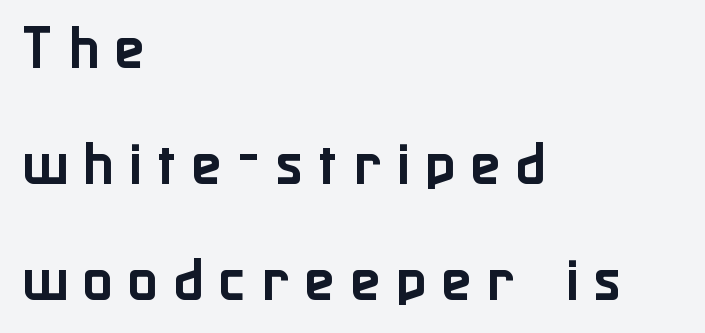
The space beneath each line is pristine and unruled. Do the characters align in a grid? No, the font is proportional. In terms of letterspacing, this is a distinctly airy, spread setting. The characters display no serif detailing; their extremities are plain. Every row of glyphs begins at an identical x-position on the left.
